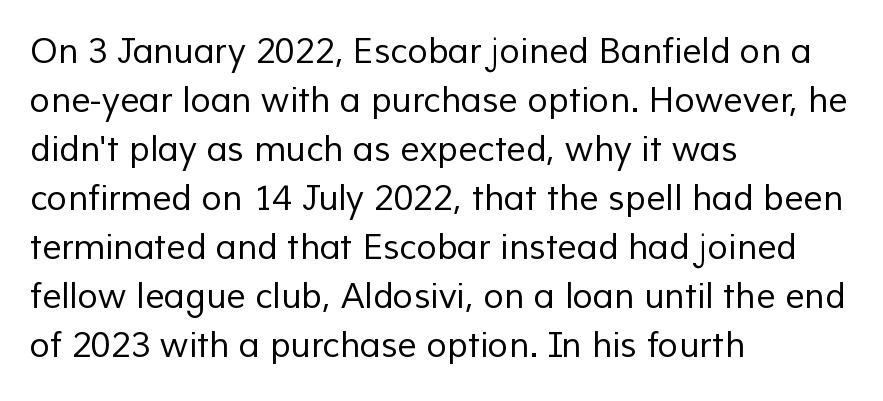
{"serif": "no", "bold": "no", "weight": "regular", "width": "normal", "stroke_contrast": "low", "x_height": "medium", "monospaced": "no", "underline": "no", "align": "left", "line_spacing": "normal", "line_spacing_ratio": 1.44, "letter_spacing": "normal", "letter_spacing_em": 0.0, "glyph_px": 34}
